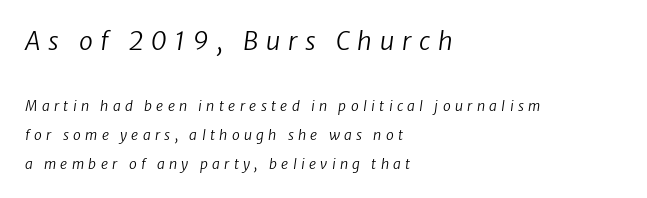
{"italic": "yes", "lean": "right", "slant_degrees": 8, "bold": "no", "underline": "no", "align": "left", "line_spacing": "loose", "line_spacing_ratio": 2.07, "letter_spacing": "wide", "letter_spacing_em": 0.31, "larger_block": "first", "size_ratio": 1.79, "glyph_px": 25}
